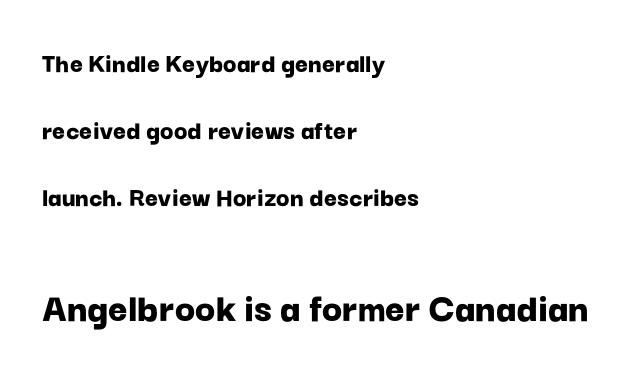
{"serif": "no", "italic": "no", "bold": "yes", "weight": "bold", "width": "normal", "stroke_contrast": "low", "x_height": "medium", "monospaced": "no", "underline": "no", "align": "left", "line_spacing": "loose", "line_spacing_ratio": 2.39, "letter_spacing": "normal", "letter_spacing_em": 0.0, "larger_block": "second", "size_ratio": 1.5, "glyph_px": 42}
